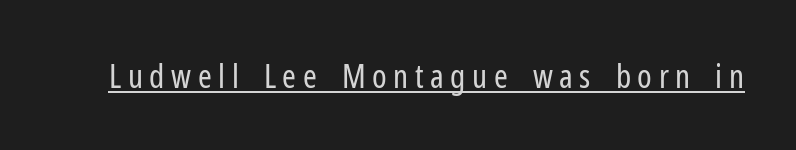
A continuous stroke trails under the words, as in a hyperlink. Loose tracking; the words dissolve into strings of separated letters. Posture: vertical. Think standard paragraph weight, or any step lighter than that.
